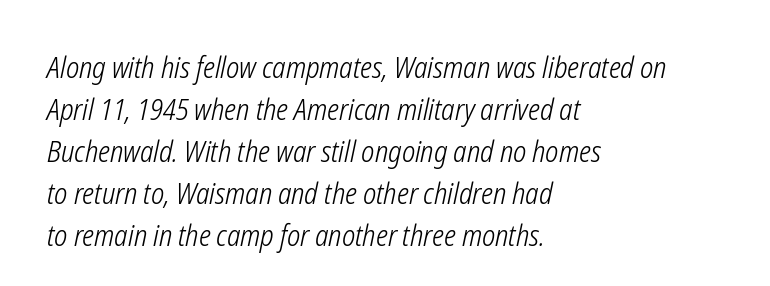
Q: Is the text bold? A: No.
Q: Is the text italic (slanted)? A: Yes, it leans right by about 12 degrees.
Q: Is the text underlined? A: No.
Q: How is the paragraph aligned? A: Left-aligned.
Q: Is the spacing between letters normal or unusually wide? A: Normal.
Q: Is the spacing between lines tight, normal or loose? A: Normal.
Q: Width (condensed, normal, or wide)? A: Condensed.
Q: Stroke contrast? A: Low.
Q: x-height? A: Medium.
Q: Monospaced? A: No.
